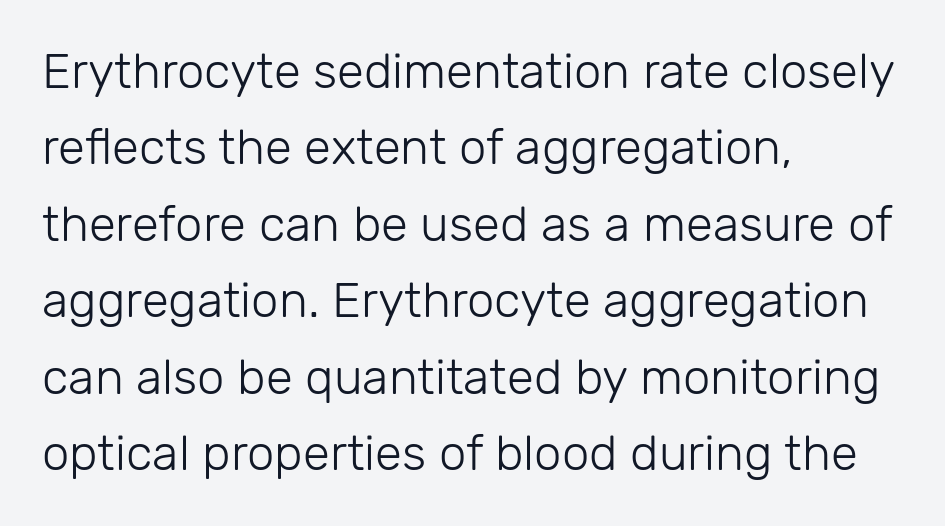
Q: Is the text bold? A: No.
Q: Is the text italic (slanted)? A: No, it is upright.
Q: Is the typeface a serif or a sans-serif typeface? A: Sans-serif.
Q: Is the text underlined? A: No.
Q: How is the paragraph aligned? A: Left-aligned.
Q: Is the spacing between letters normal or unusually wide? A: Normal.
Q: Is the spacing between lines tight, normal or loose? A: Normal.
Q: Width (condensed, normal, or wide)? A: Normal.
Q: Stroke contrast? A: Low.
Q: x-height? A: Medium.
Q: Monospaced? A: No.
